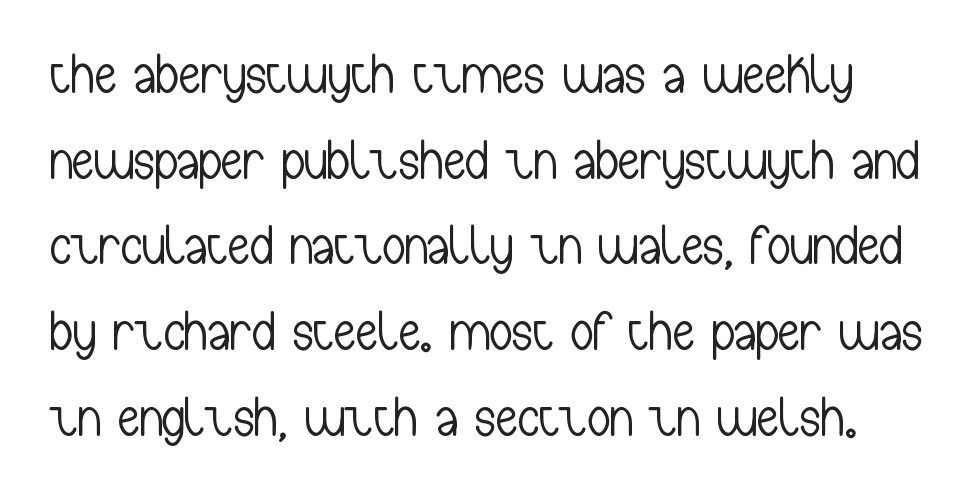
The image shows 56 px light, condensed sans-serif type, upright; set normal line spacing (1.53x), normal letter spacing, not underlined; low stroke contrast and a medium x-height.
